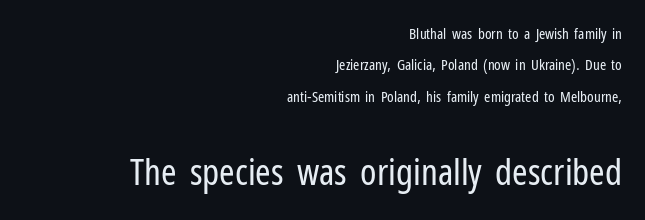
{"serif": "no", "italic": "no", "bold": "no", "weight": "regular", "width": "condensed", "stroke_contrast": "low", "x_height": "medium", "monospaced": "no", "underline": "no", "align": "right", "line_spacing": "loose", "line_spacing_ratio": 2.1, "letter_spacing": "normal", "letter_spacing_em": 0.0, "larger_block": "second", "size_ratio": 2.47, "glyph_px": 37}
